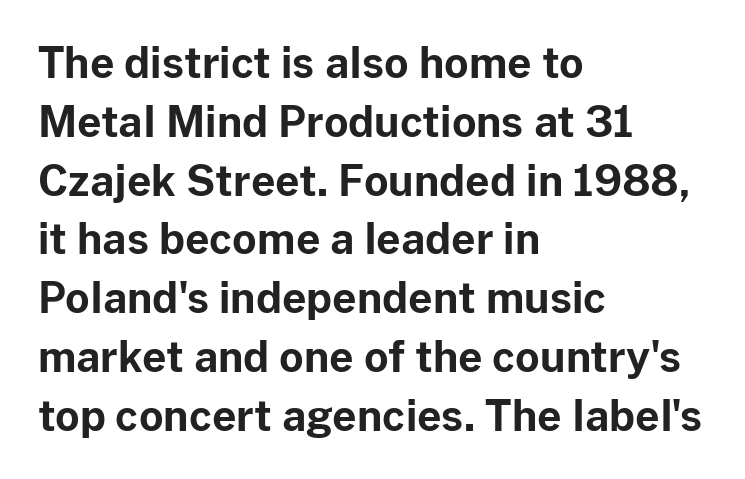
Q: Is the text bold? A: Yes.
Q: Is the text italic (slanted)? A: No, it is upright.
Q: Is the typeface a serif or a sans-serif typeface? A: Sans-serif.
Q: Is the text underlined? A: No.
Q: How is the paragraph aligned? A: Left-aligned.
Q: Is the spacing between letters normal or unusually wide? A: Normal.
Q: Is the spacing between lines tight, normal or loose? A: Normal.
Q: Width (condensed, normal, or wide)? A: Normal.
Q: Stroke contrast? A: Low.
Q: x-height? A: Medium.
Q: Monospaced? A: No.
